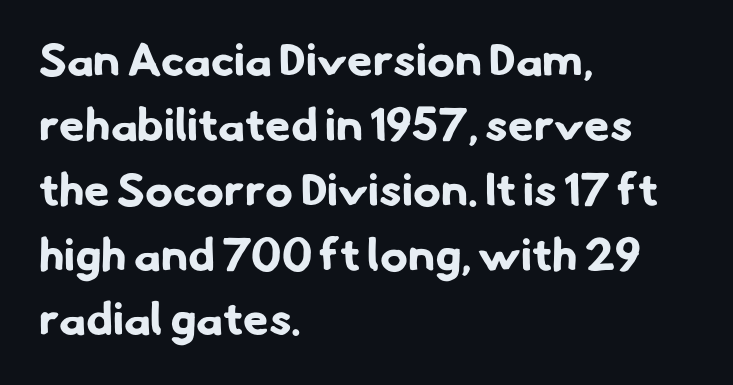
Each letter's strokes conclude bluntly, with no projecting serifs. Characters follow at the spacing the type designer built in. The rendering uses a moderate line-height, typical for paragraphs. Note the varied advance widths — an 'i' is clearly narrower than an 'm'.
